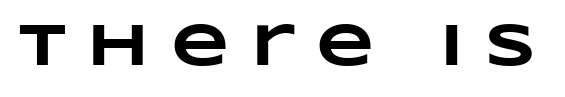
The image shows 60 px heavy, wide type; set unusually wide letter spacing (+0.36 em), not underlined; low stroke contrast and a large x-height.
